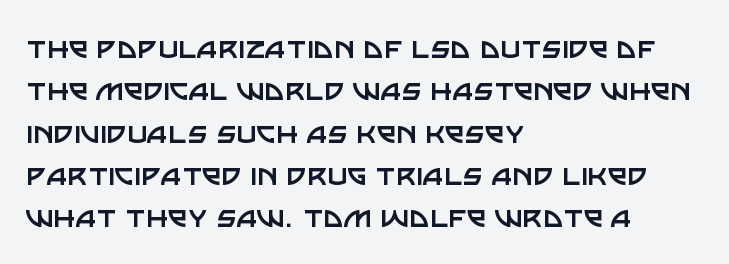
{"serif": "no", "italic": "no", "bold": "no", "weight": "regular", "width": "normal", "stroke_contrast": "low", "x_height": "large", "monospaced": "no", "underline": "no", "align": "left", "line_spacing_ratio": 1.21, "letter_spacing": "normal", "letter_spacing_em": 0.0, "glyph_px": 35}
